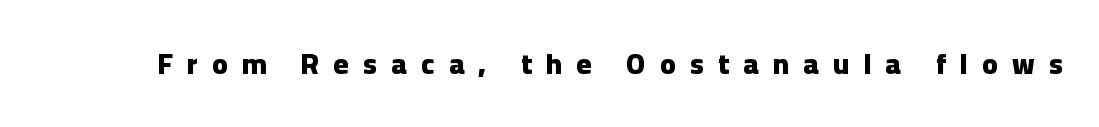
{"serif": "no", "italic": "no", "bold": "yes", "weight": "heavy", "width": "normal", "stroke_contrast": "low", "x_height": "medium", "monospaced": "no", "underline": "no", "letter_spacing": "wide", "letter_spacing_em": 0.49, "glyph_px": 29}
